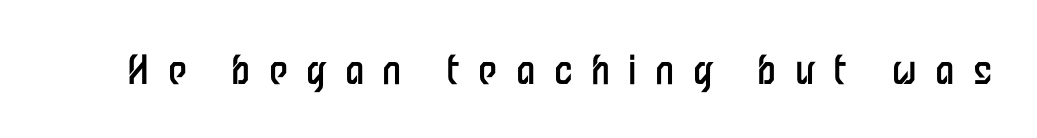
{"serif": "no", "italic": "no", "bold": "no", "weight": "regular", "width": "condensed", "stroke_contrast": "low", "x_height": "medium", "monospaced": "no", "underline": "no", "letter_spacing": "wide", "letter_spacing_em": 0.47, "glyph_px": 39}
